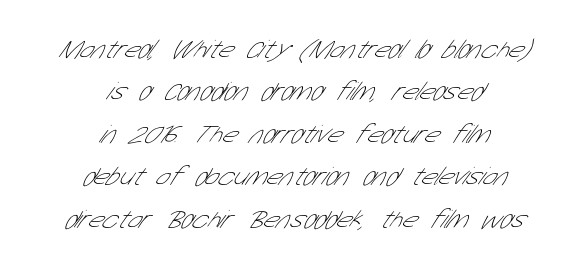
{"bold": "no", "underline": "no", "align": "center", "line_spacing": "normal", "line_spacing_ratio": 1.63, "letter_spacing": "normal", "letter_spacing_em": 0.0, "glyph_px": 26}
